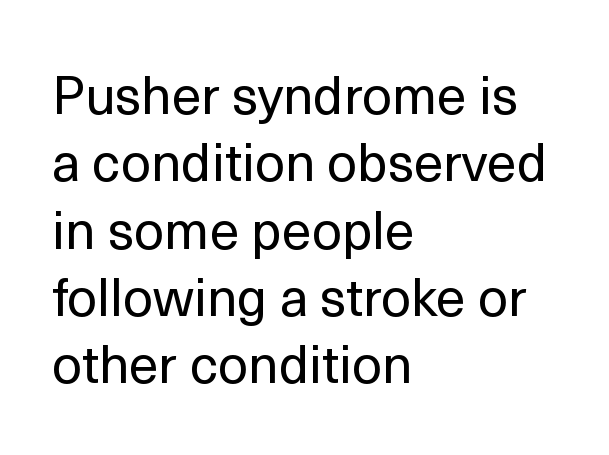
The image shows 53 px regular-weight sans-serif type, upright; set left-aligned, normal line spacing (1.27x), normal letter spacing, not underlined; a medium x-height.
